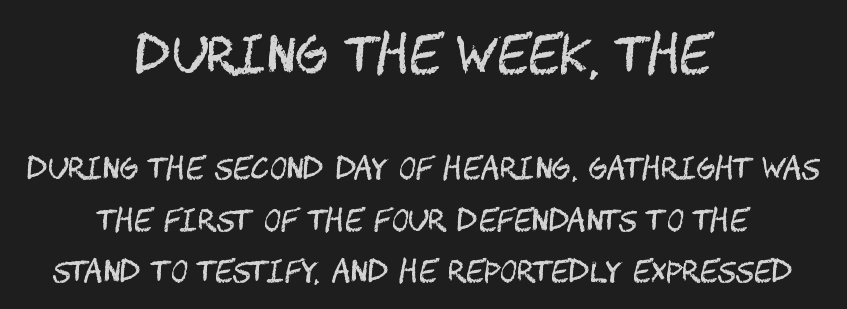
The image shows 50 px regular-weight, condensed sans-serif type, upright; set centered, line spacing 1.78x, normal letter spacing, not underlined; the first (top) block is 1.72x larger; medium stroke contrast and a large x-height.
